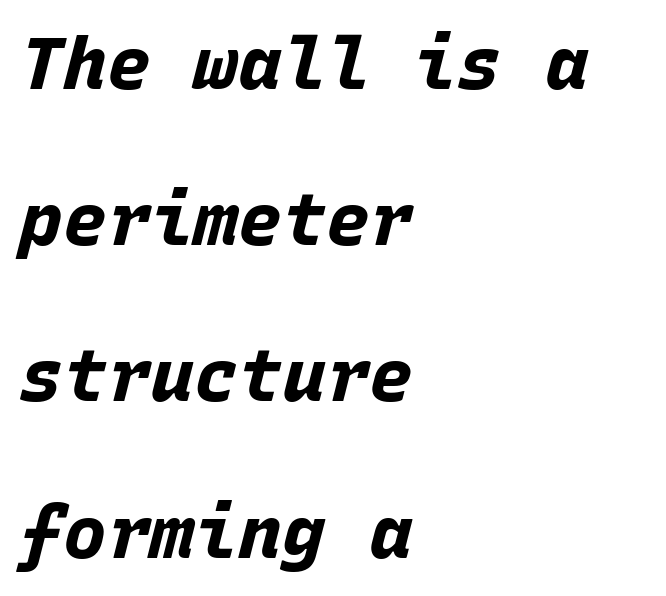
{"italic": "yes", "lean": "right", "slant_degrees": 15, "bold": "yes", "weight": "bold", "width": "normal", "stroke_contrast": "low", "x_height": "large", "monospaced": "yes", "underline": "no", "align": "left", "line_spacing": "loose", "line_spacing_ratio": 2.14, "letter_spacing": "normal", "letter_spacing_em": 0.0, "glyph_px": 73}
